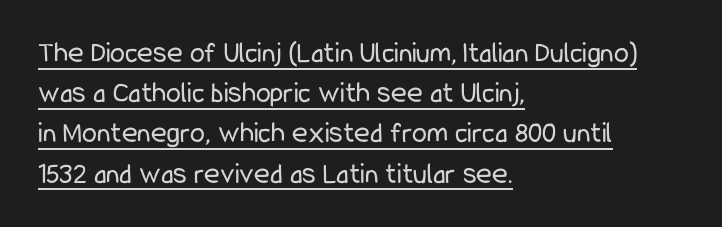
Q: Is the text bold? A: No.
Q: Is the text italic (slanted)? A: No, it is upright.
Q: Is the typeface a serif or a sans-serif typeface? A: Sans-serif.
Q: Is the text underlined? A: Yes.
Q: How is the paragraph aligned? A: Left-aligned.
Q: Is the spacing between letters normal or unusually wide? A: Normal.
Q: Is the spacing between lines tight, normal or loose? A: Normal.
Q: Width (condensed, normal, or wide)? A: Condensed.
Q: Stroke contrast? A: Low.
Q: x-height? A: Medium.
Q: Monospaced? A: No.
